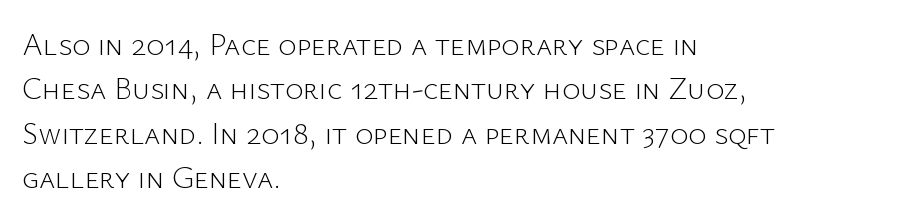
Q: Is the text bold? A: No.
Q: Is the text italic (slanted)? A: No, it is upright.
Q: Is the typeface a serif or a sans-serif typeface? A: Sans-serif.
Q: Is the text underlined? A: No.
Q: How is the paragraph aligned? A: Left-aligned.
Q: Is the spacing between letters normal or unusually wide? A: Normal.
Q: Is the spacing between lines tight, normal or loose? A: Normal.
Q: Width (condensed, normal, or wide)? A: Normal.
Q: Stroke contrast? A: Low.
Q: x-height? A: Medium.
Q: Monospaced? A: No.
